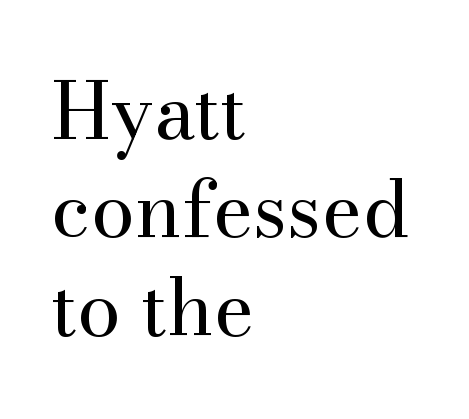
The face used here is seriffed, in the tradition of book romans. Where is the straight margin? On the left. It's the straight-up-and-down kind of type. You could not count columns in this text — the font is proportionally spaced.
